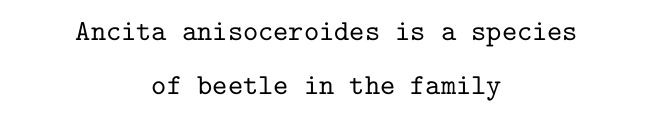
Q: Is the text italic (slanted)? A: No, it is upright.
Q: Is the typeface a serif or a sans-serif typeface? A: Serif.
Q: Is the text underlined? A: No.
Q: How is the paragraph aligned? A: Centered.
Q: Is the spacing between letters normal or unusually wide? A: Normal.
Q: Width (condensed, normal, or wide)? A: Normal.
Q: Stroke contrast? A: Low.
Q: x-height? A: Medium.
Q: Monospaced? A: Yes.
